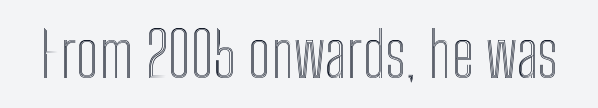
Q: Is the text italic (slanted)? A: No, it is upright.
Q: Is the text underlined? A: No.
Q: Is the spacing between letters normal or unusually wide? A: Normal.
Q: Width (condensed, normal, or wide)? A: Condensed.
Q: x-height? A: Medium.
Q: Monospaced? A: No.
